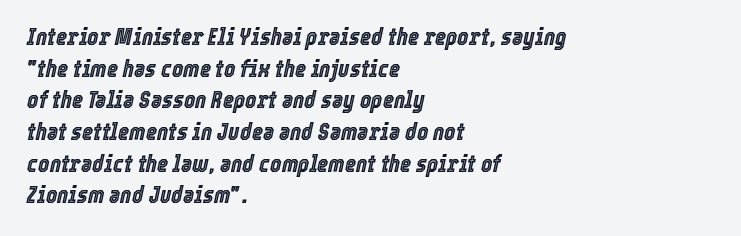
Q: Is the text italic (slanted)? A: Yes, it leans right by about 12 degrees.
Q: Is the text underlined? A: No.
Q: How is the paragraph aligned? A: Left-aligned.
Q: Is the spacing between letters normal or unusually wide? A: Normal.
Q: Is the spacing between lines tight, normal or loose? A: Normal.
